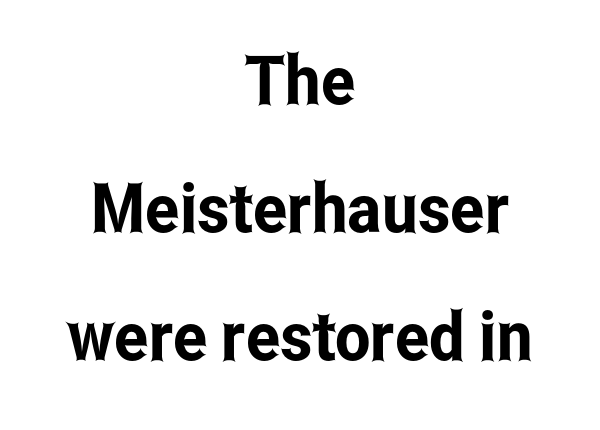
The image shows 68 px condensed sans-serif type, upright; set centered, line spacing 1.88x, normal letter spacing, not underlined; low stroke contrast and a medium x-height.
